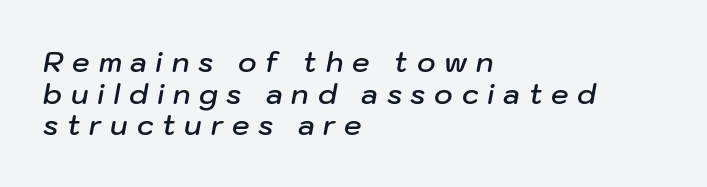
{"italic": "yes", "lean": "right", "slant_degrees": 10, "bold": "semi", "weight": "semibold", "width": "normal", "stroke_contrast": "low", "x_height": "medium", "monospaced": "no", "underline": "no", "align": "left", "line_spacing": "tight", "line_spacing_ratio": 1.13, "letter_spacing": "wide", "letter_spacing_em": 0.31, "glyph_px": 28}
